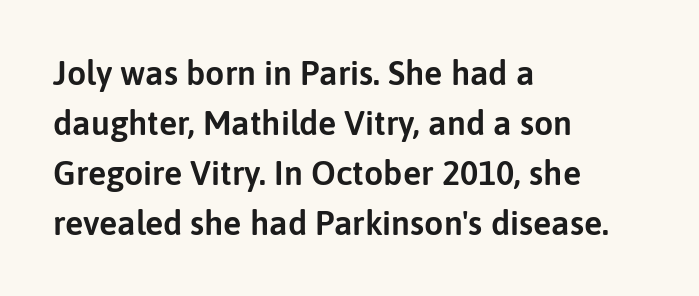
The image shows 34 px sans-serif type, upright; set left-aligned, normal line spacing (1.47x), normal letter spacing, not underlined; low stroke contrast and a medium x-height.
